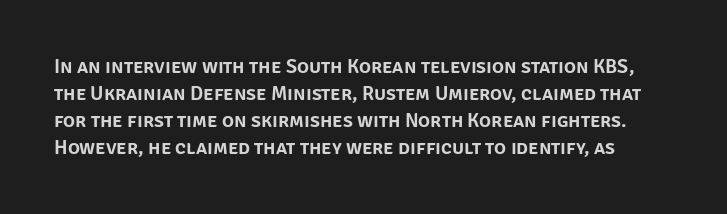
Q: Is the text italic (slanted)? A: No, it is upright.
Q: Is the text underlined? A: No.
Q: Is the spacing between letters normal or unusually wide? A: Normal.
Q: Is the spacing between lines tight, normal or loose? A: Normal.
